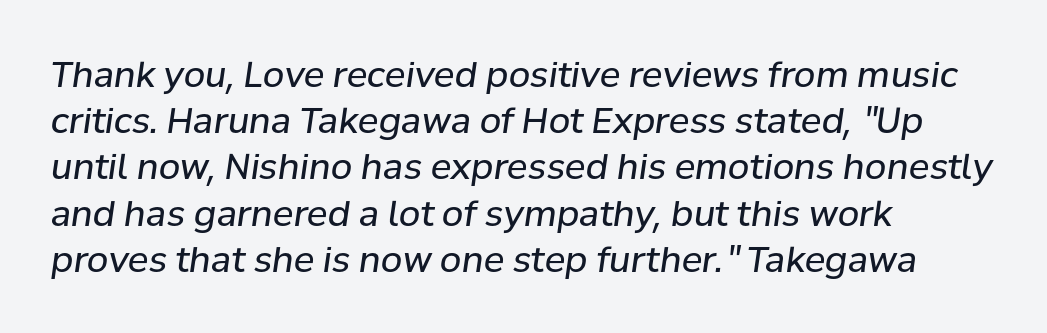
Q: Is the text bold? A: No.
Q: Is the text italic (slanted)? A: Yes, it leans right by about 8 degrees.
Q: Is the text underlined? A: No.
Q: How is the paragraph aligned? A: Left-aligned.
Q: Is the spacing between letters normal or unusually wide? A: Normal.
Q: Is the spacing between lines tight, normal or loose? A: Normal.
Q: Width (condensed, normal, or wide)? A: Normal.
Q: Stroke contrast? A: Low.
Q: x-height? A: Medium.
Q: Monospaced? A: No.
